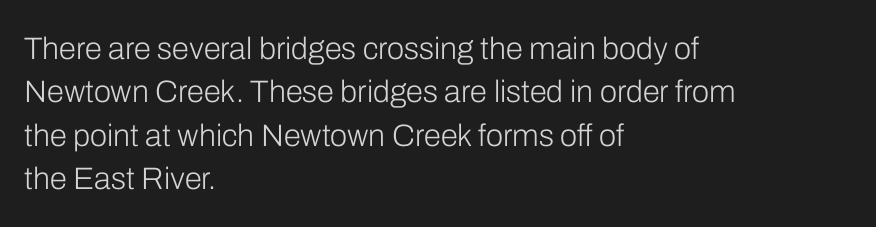
The image shows 31 px light sans-serif type, upright; set left-aligned, normal line spacing (1.4x), normal letter spacing, not underlined; low stroke contrast and a medium x-height.
